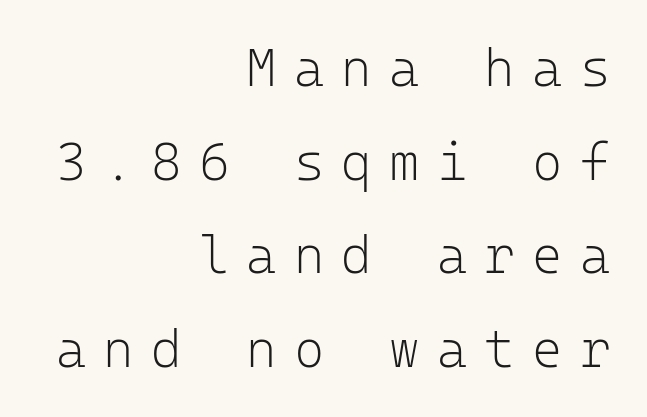
{"serif": "no", "italic": "no", "bold": "no", "weight": "light", "width": "normal", "stroke_contrast": "low", "x_height": "medium", "monospaced": "yes", "underline": "no", "align": "right", "line_spacing_ratio": 1.8, "letter_spacing": "wide", "letter_spacing_em": 0.33, "glyph_px": 52}
